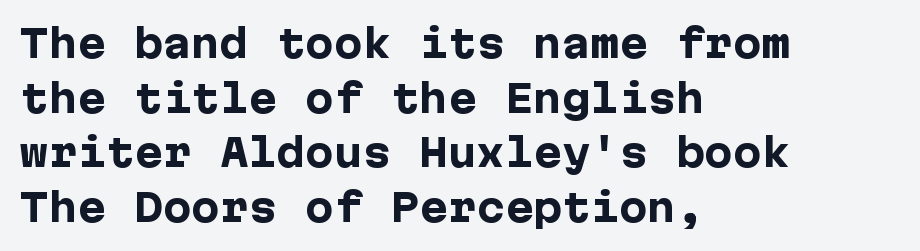
{"serif": "no", "italic": "no", "bold": "yes", "weight": "heavy", "width": "normal", "stroke_contrast": "low", "x_height": "medium", "underline": "no", "align": "left", "line_spacing": "normal", "line_spacing_ratio": 1.44, "letter_spacing": "normal", "letter_spacing_em": 0.0, "glyph_px": 38}
